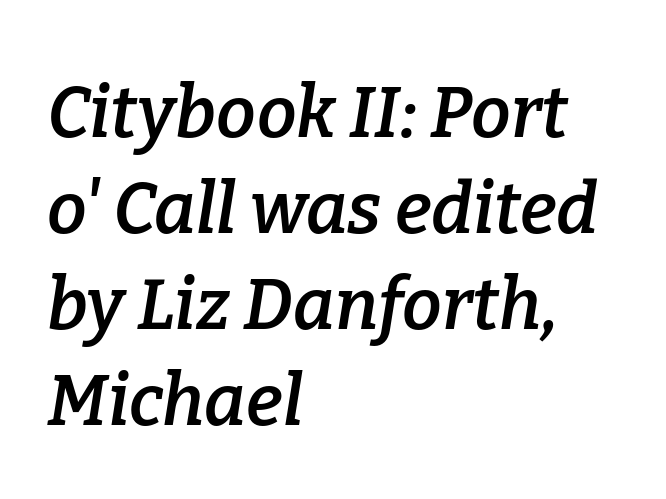
The image shows 71 px semibold serif type, italic (leaning right); set left-aligned, normal line spacing (1.35x), normal letter spacing, not underlined; low stroke contrast and a medium x-height.
